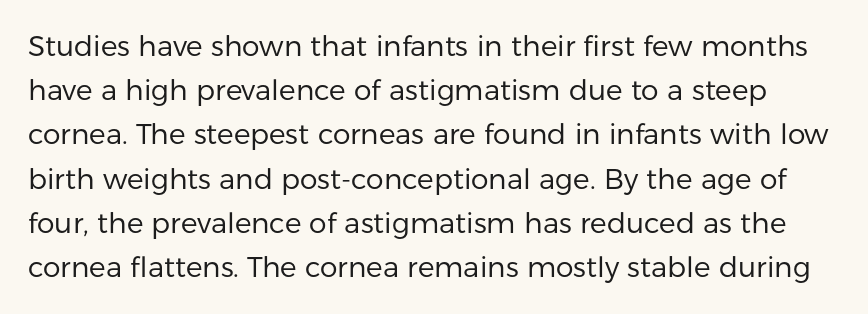
{"serif": "no", "italic": "no", "bold": "no", "weight": "regular", "width": "normal", "stroke_contrast": "low", "x_height": "medium", "monospaced": "no", "underline": "no", "line_spacing": "normal", "line_spacing_ratio": 1.58, "letter_spacing": "normal", "letter_spacing_em": 0.0, "glyph_px": 28}
